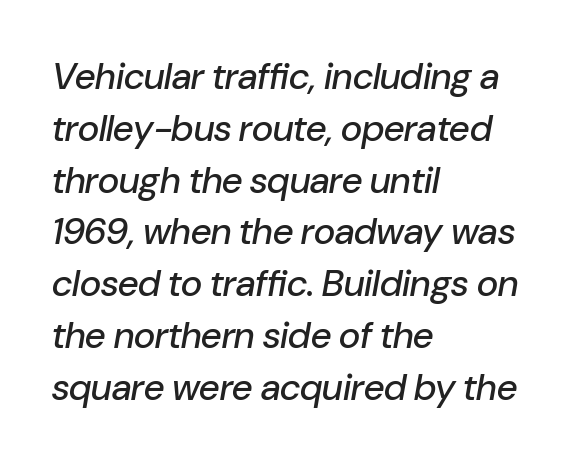
The image shows 37 px text type, italic (leaning right); set left-aligned, normal line spacing (1.4x), normal letter spacing, not underlined; low stroke contrast and a medium x-height.
